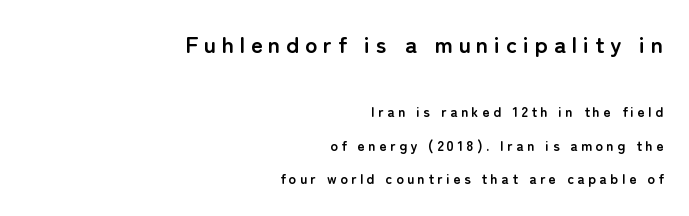
{"italic": "no", "bold": "yes", "underline": "no", "align": "right", "line_spacing": "loose", "line_spacing_ratio": 2.41, "letter_spacing": "wide", "letter_spacing_em": 0.25, "larger_block": "first", "size_ratio": 1.64, "glyph_px": 23}
